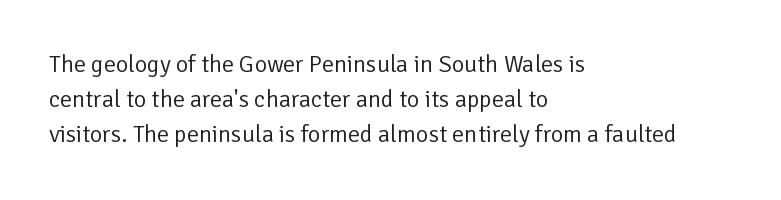
Q: Is the text bold? A: No.
Q: Is the text italic (slanted)? A: No, it is upright.
Q: Is the text underlined? A: No.
Q: How is the paragraph aligned? A: Left-aligned.
Q: Is the spacing between letters normal or unusually wide? A: Normal.
Q: Is the spacing between lines tight, normal or loose? A: Normal.
